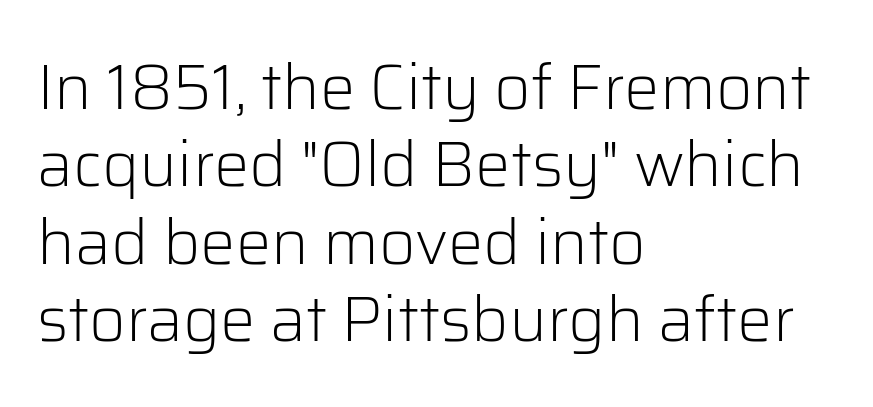
{"serif": "no", "italic": "no", "bold": "no", "weight": "light", "width": "normal", "stroke_contrast": "low", "x_height": "medium", "monospaced": "no", "underline": "no", "align": "left", "line_spacing_ratio": 1.23, "letter_spacing": "normal", "letter_spacing_em": 0.0, "glyph_px": 63}
